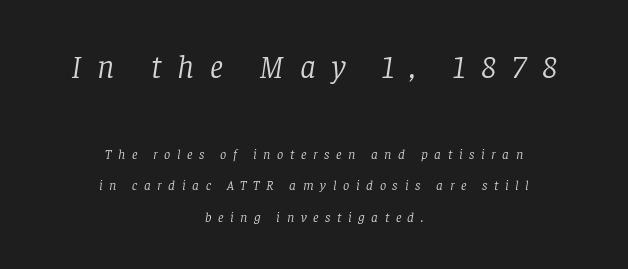
Q: Is the text bold? A: No.
Q: Is the text italic (slanted)? A: Yes, it leans right by about 8 degrees.
Q: Is the typeface a serif or a sans-serif typeface? A: Serif.
Q: Is the text underlined? A: No.
Q: How is the paragraph aligned? A: Centered.
Q: Is the spacing between letters normal or unusually wide? A: Unusually wide.
Q: Is the spacing between lines tight, normal or loose? A: Loose.
Q: Which block of text is set in a larger size, the first (top) or the second (bottom)? A: The first (top) one.
Q: Width (condensed, normal, or wide)? A: Normal.
Q: Stroke contrast? A: Low.
Q: x-height? A: Large.
Q: Monospaced? A: No.
